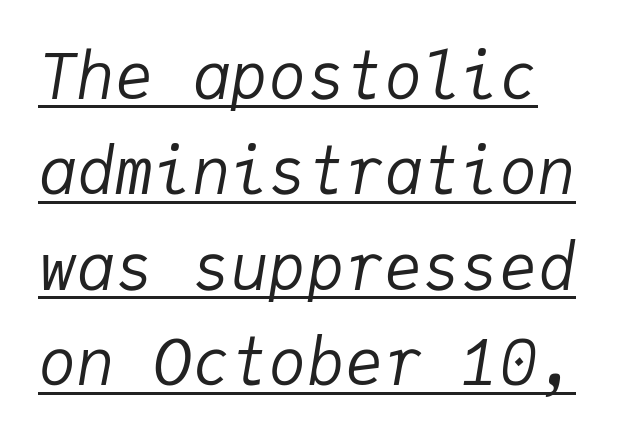
Q: Is the text bold? A: No.
Q: Is the text italic (slanted)? A: Yes, it leans right by about 9 degrees.
Q: Is the text underlined? A: Yes.
Q: Is the spacing between letters normal or unusually wide? A: Normal.
Q: Is the spacing between lines tight, normal or loose? A: Normal.
Q: Width (condensed, normal, or wide)? A: Normal.
Q: Stroke contrast? A: Low.
Q: x-height? A: Medium.
Q: Monospaced? A: Yes.
